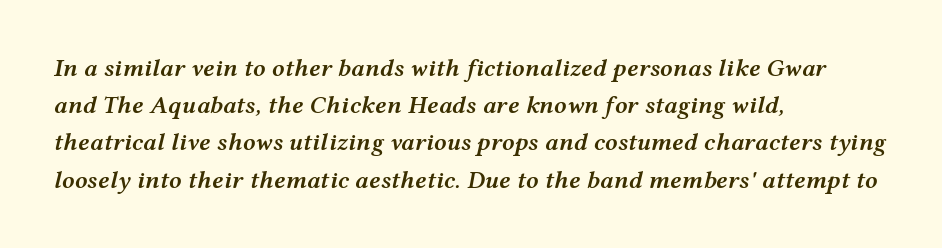
Q: Is the text bold? A: Semi-bold.
Q: Is the text italic (slanted)? A: Yes, it leans right by about 12 degrees.
Q: Is the text underlined? A: No.
Q: How is the paragraph aligned? A: Left-aligned.
Q: Is the spacing between letters normal or unusually wide? A: Normal.
Q: Is the spacing between lines tight, normal or loose? A: Normal.
